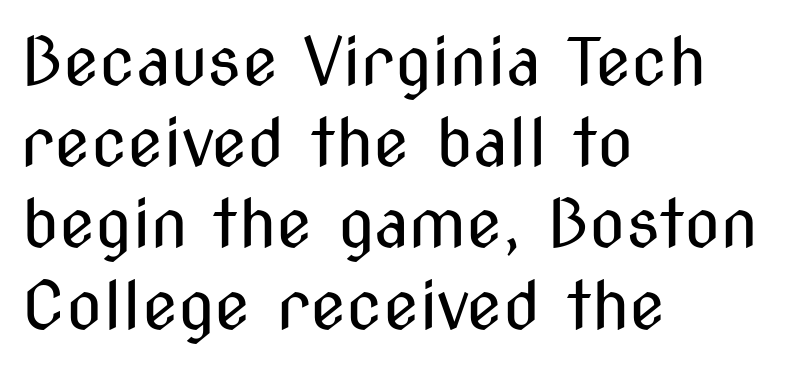
{"serif": "no", "italic": "no", "bold": "no", "weight": "regular", "width": "condensed", "stroke_contrast": "medium", "x_height": "medium", "monospaced": "no", "underline": "no", "align": "left", "line_spacing_ratio": 1.23, "letter_spacing": "normal", "letter_spacing_em": 0.0, "glyph_px": 66}
